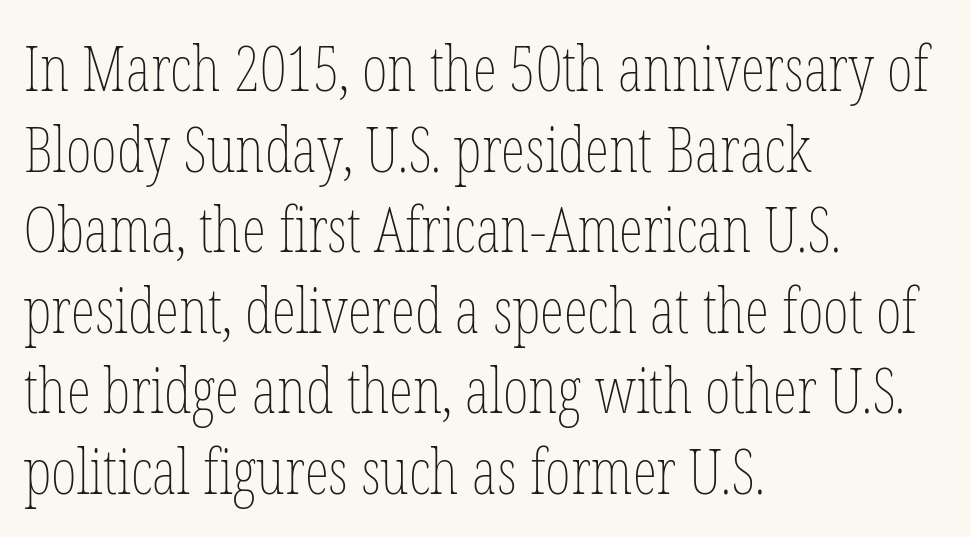
The image shows 62 px thin, condensed type, upright; set left-aligned, normal line spacing (1.3x), normal letter spacing, not underlined; low stroke contrast and a medium x-height.
